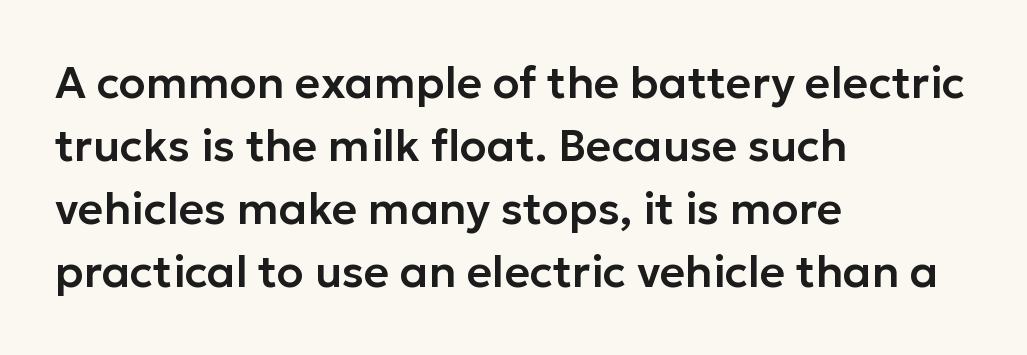
The image shows 44 px sans-serif type, upright; set left-aligned, normal line spacing (1.43x), normal letter spacing, not underlined; low stroke contrast and a medium x-height.
